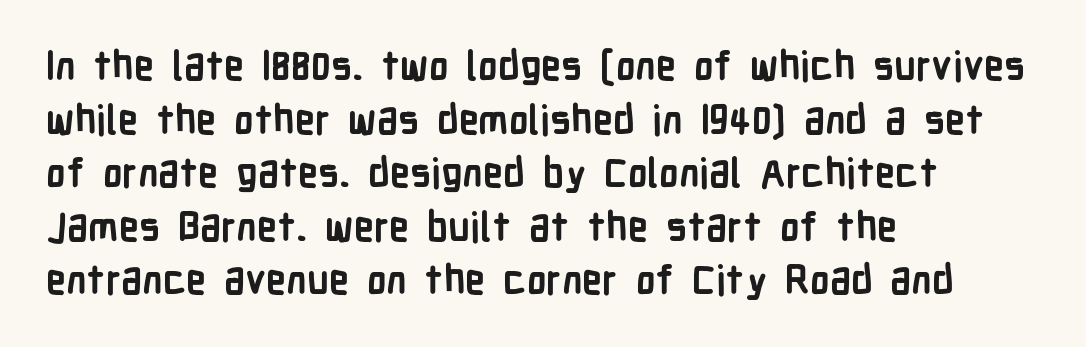
{"serif": "no", "italic": "no", "bold": "yes", "weight": "semibold", "width": "condensed", "stroke_contrast": "low", "x_height": "medium", "monospaced": "no", "underline": "no", "align": "left", "line_spacing": "normal", "line_spacing_ratio": 1.34, "letter_spacing": "normal", "letter_spacing_em": 0.0, "glyph_px": 40}
